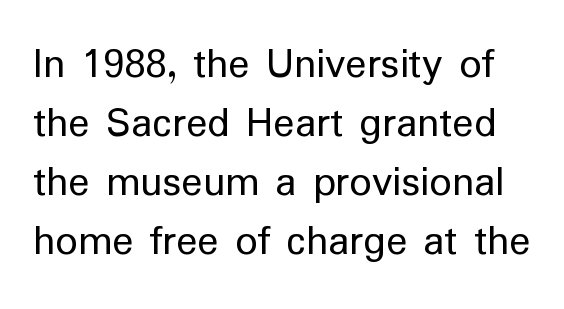
The image shows 44 px regular-weight sans-serif type, upright; set normal line spacing (1.34x), normal letter spacing, not underlined; low stroke contrast and a medium x-height.
